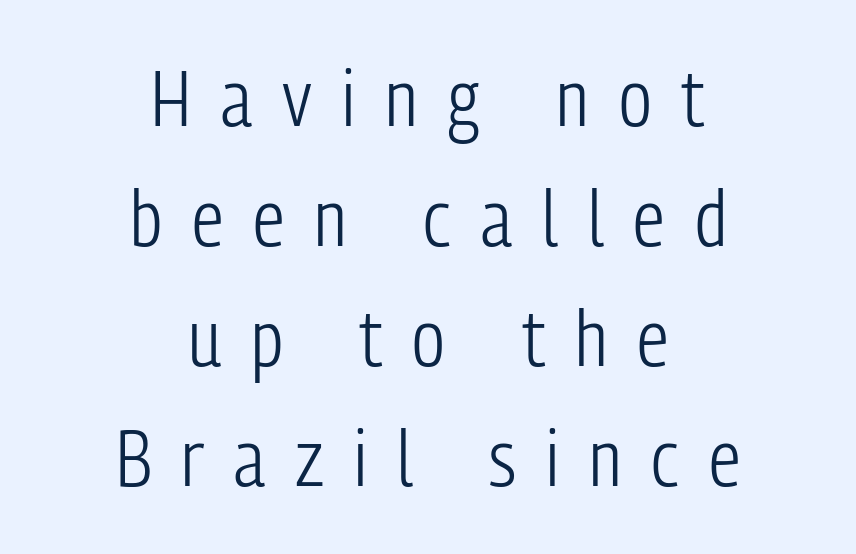
The image shows 79 px light, condensed sans-serif type, upright; set centered, normal line spacing (1.52x), unusually wide letter spacing (+0.38 em), not underlined; low stroke contrast and a medium x-height.
